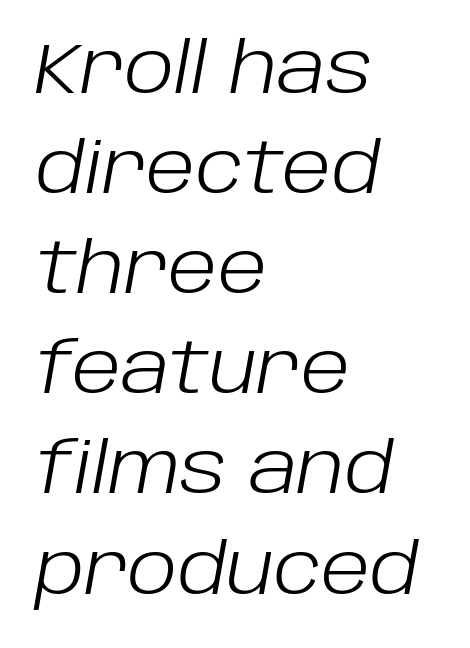
{"italic": "yes", "lean": "right", "slant_degrees": 10, "bold": "no", "weight": "light", "width": "normal", "stroke_contrast": "low", "x_height": "large", "monospaced": "no", "underline": "no", "align": "left", "line_spacing": "normal", "line_spacing_ratio": 1.41, "letter_spacing": "normal", "letter_spacing_em": 0.0, "glyph_px": 71}
